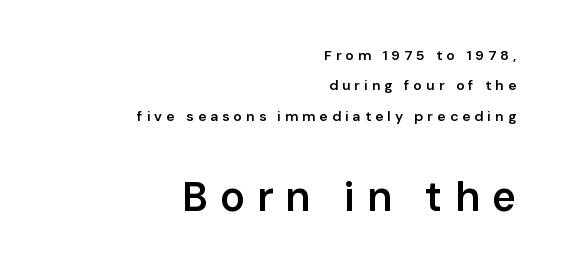
{"serif": "no", "italic": "no", "bold": "semi", "weight": "semibold", "width": "normal", "stroke_contrast": "low", "x_height": "medium", "monospaced": "no", "underline": "no", "align": "right", "line_spacing": "loose", "line_spacing_ratio": 2.17, "letter_spacing": "wide", "letter_spacing_em": 0.29, "larger_block": "second", "size_ratio": 2.93, "glyph_px": 41}
